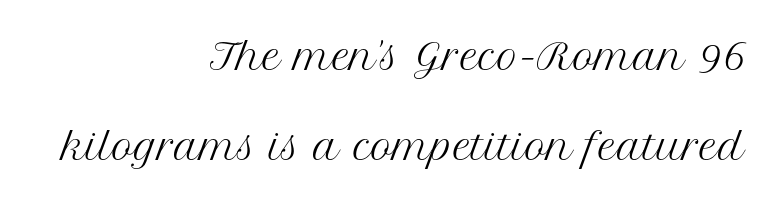
The image shows 36 px regular-weight serif type; set right-aligned, loose line spacing (2.49x), normal letter spacing, not underlined; medium stroke contrast and a medium x-height.
